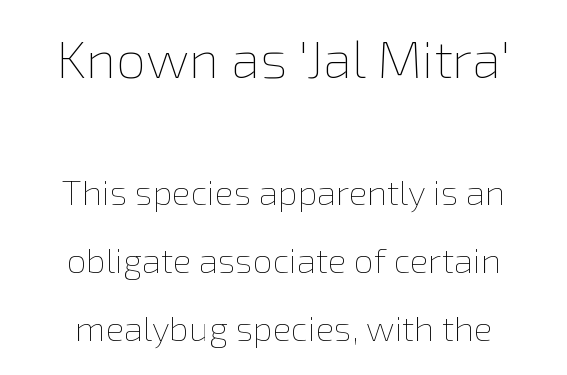
{"italic": "no", "bold": "no", "weight": "thin", "width": "normal", "stroke_contrast": "low", "x_height": "medium", "monospaced": "no", "underline": "no", "align": "center", "line_spacing": "loose", "line_spacing_ratio": 1.94, "letter_spacing": "normal", "letter_spacing_em": 0.0, "larger_block": "first", "size_ratio": 1.51, "glyph_px": 53}
